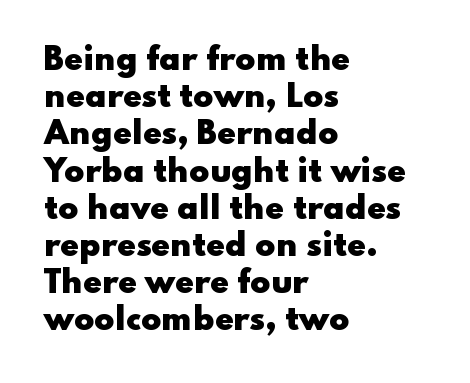
Q: Is the text bold? A: Yes.
Q: Is the text italic (slanted)? A: No, it is upright.
Q: Is the typeface a serif or a sans-serif typeface? A: Sans-serif.
Q: Is the text underlined? A: No.
Q: How is the paragraph aligned? A: Left-aligned.
Q: Is the spacing between letters normal or unusually wide? A: Normal.
Q: Width (condensed, normal, or wide)? A: Wide.
Q: Stroke contrast? A: Low.
Q: x-height? A: Small.
Q: Monospaced? A: No.
